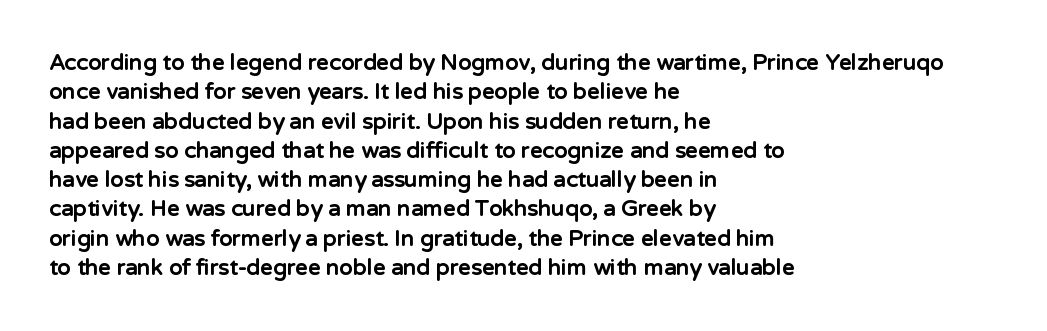
Q: Is the text bold? A: Yes.
Q: Is the text italic (slanted)? A: No, it is upright.
Q: Is the text underlined? A: No.
Q: How is the paragraph aligned? A: Left-aligned.
Q: Is the spacing between letters normal or unusually wide? A: Normal.
Q: Is the spacing between lines tight, normal or loose? A: Normal.
